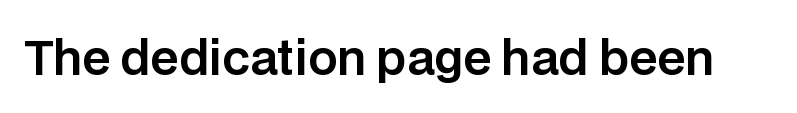
Q: Is the text italic (slanted)? A: No, it is upright.
Q: Is the typeface a serif or a sans-serif typeface? A: Sans-serif.
Q: Is the text underlined? A: No.
Q: Is the spacing between letters normal or unusually wide? A: Normal.
Q: Width (condensed, normal, or wide)? A: Normal.
Q: Stroke contrast? A: Low.
Q: x-height? A: Large.
Q: Monospaced? A: No.
